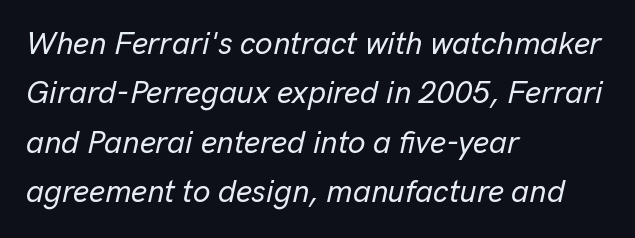
{"italic": "yes", "lean": "right", "slant_degrees": 13, "width": "normal", "stroke_contrast": "low", "x_height": "medium", "monospaced": "no", "underline": "no", "align": "left", "line_spacing": "normal", "line_spacing_ratio": 1.59, "letter_spacing": "normal", "letter_spacing_em": 0.0, "glyph_px": 31}
